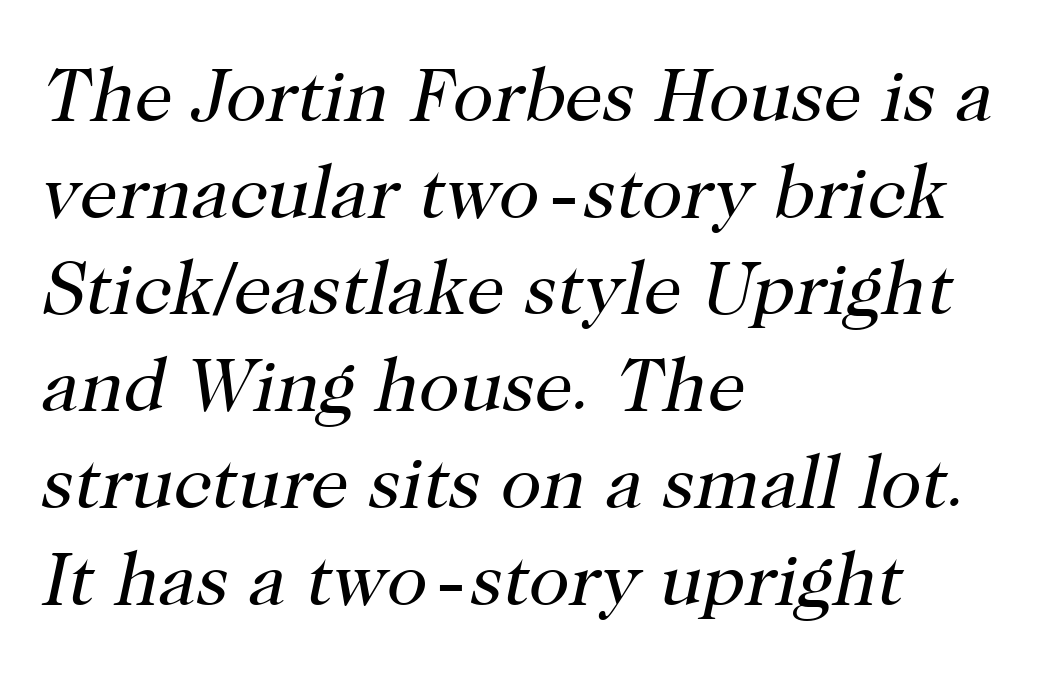
Q: Is the text bold? A: No.
Q: Is the text italic (slanted)? A: Yes, it leans right by about 12 degrees.
Q: Is the typeface a serif or a sans-serif typeface? A: Serif.
Q: Is the text underlined? A: No.
Q: How is the paragraph aligned? A: Left-aligned.
Q: Is the spacing between letters normal or unusually wide? A: Normal.
Q: Is the spacing between lines tight, normal or loose? A: Normal.
Q: Width (condensed, normal, or wide)? A: Normal.
Q: Stroke contrast? A: High.
Q: x-height? A: Medium.
Q: Monospaced? A: No.
